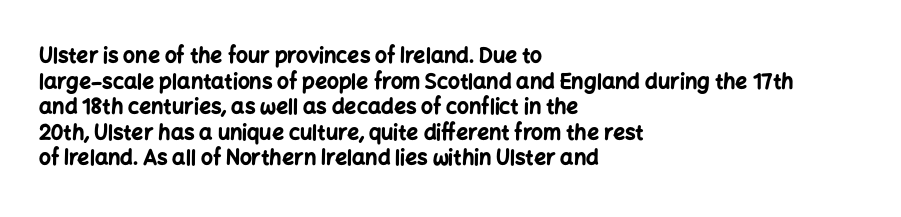
{"italic": "no", "bold": "yes", "underline": "no", "align": "left", "line_spacing_ratio": 1.22, "letter_spacing": "normal", "letter_spacing_em": 0.0, "glyph_px": 21}
